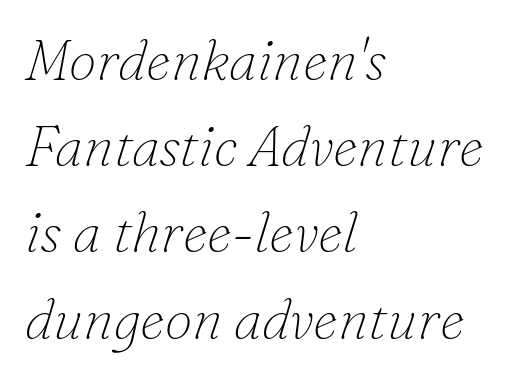
The image shows 56 px thin serif type, italic (leaning right); set left-aligned, normal line spacing (1.54x), normal letter spacing, not underlined; low stroke contrast and a small x-height.
